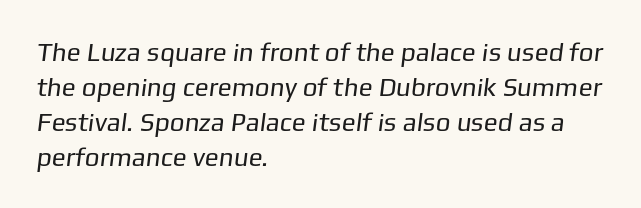
Q: Is the text bold? A: No.
Q: Is the text underlined? A: No.
Q: How is the paragraph aligned? A: Left-aligned.
Q: Is the spacing between letters normal or unusually wide? A: Normal.
Q: Is the spacing between lines tight, normal or loose? A: Normal.
